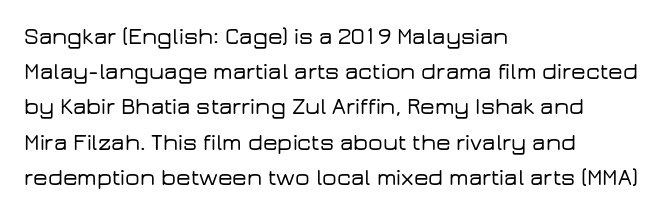
The image shows 23 px text type, upright; set left-aligned, normal line spacing (1.53x), normal letter spacing, not underlined.
